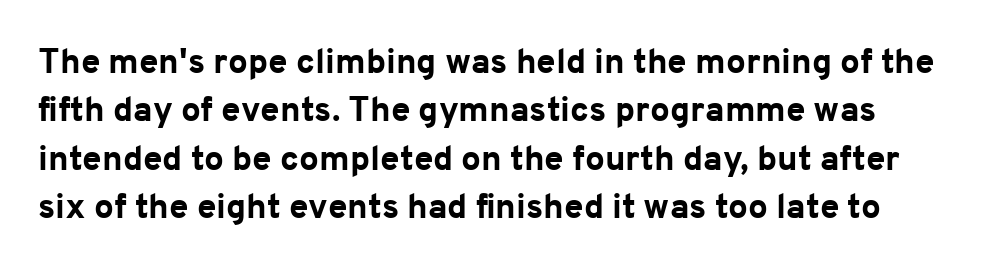
Q: Is the text bold? A: Yes.
Q: Is the text italic (slanted)? A: No, it is upright.
Q: Is the typeface a serif or a sans-serif typeface? A: Sans-serif.
Q: Is the text underlined? A: No.
Q: Is the spacing between letters normal or unusually wide? A: Normal.
Q: Is the spacing between lines tight, normal or loose? A: Normal.
Q: Width (condensed, normal, or wide)? A: Normal.
Q: Stroke contrast? A: Low.
Q: x-height? A: Medium.
Q: Monospaced? A: No.
